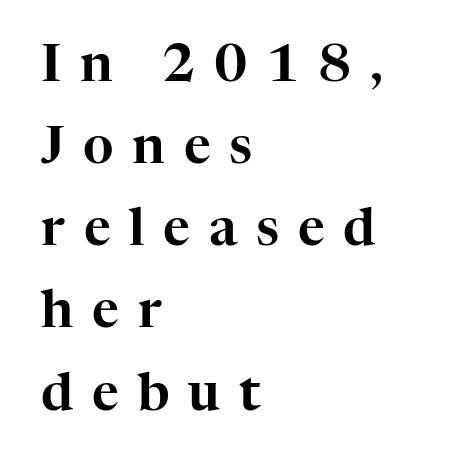
The image shows 52 px serif type, upright; set left-aligned, normal line spacing (1.58x), unusually wide letter spacing (+0.36 em), not underlined; high stroke contrast and a medium x-height.
